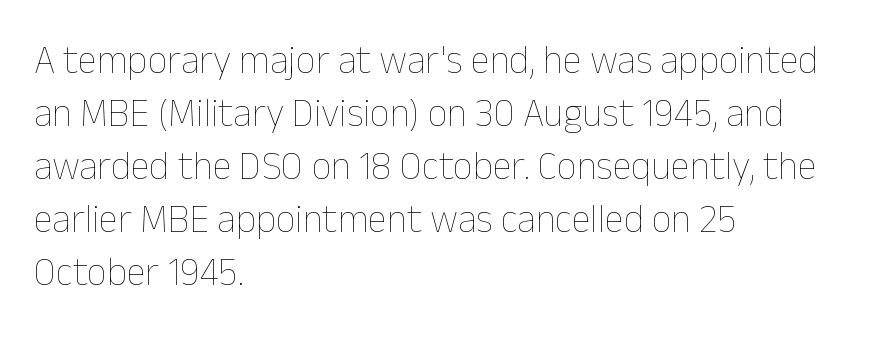
Is this a heavy cut? Hardly; it is regular or lighter. Layout note: lines flush left. These lines are rendered in a variable-pitch font. The axis of the letterforms is exactly vertical. Students, observe: this is what conventionally led text looks like.
